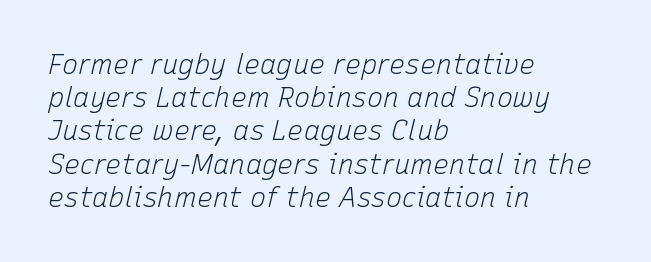
Q: Is the text bold? A: No.
Q: Is the text italic (slanted)? A: Yes, it leans right by about 15 degrees.
Q: Is the text underlined? A: No.
Q: How is the paragraph aligned? A: Left-aligned.
Q: Is the spacing between letters normal or unusually wide? A: Normal.
